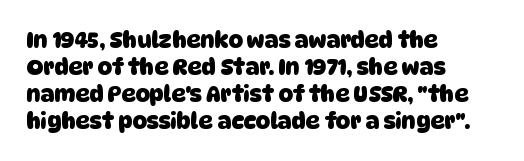
The image shows 22 px bold type; set left-aligned, line spacing 1.22x, normal letter spacing, not underlined.
